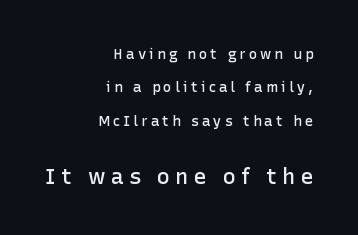
The image shows 22 px text type, upright; set right-aligned, loose line spacing (2.39x), unusually wide letter spacing (+0.22 em), not underlined; the second (bottom) block is 1.57x larger.
